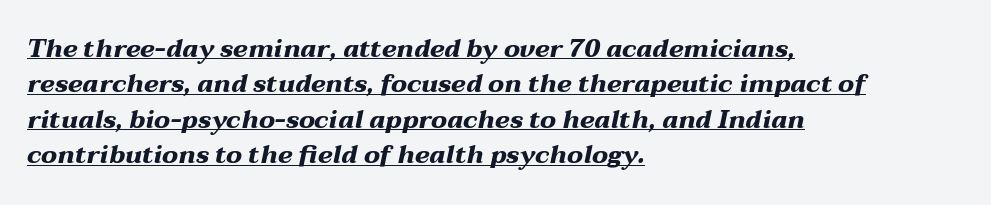
The lines in this sample share a left origin and differ only in where they stop. The specimen includes a rule beneath the text block's lines. In terms of leading, this rendering sits right in the middle. Short note: letters normally spaced.
